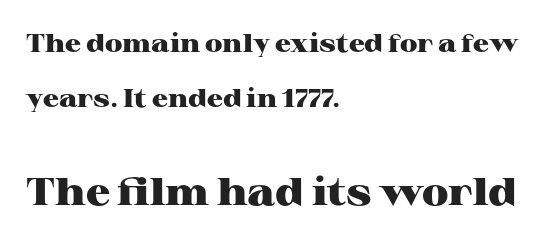
Q: Is the text bold? A: Yes.
Q: Is the text italic (slanted)? A: No, it is upright.
Q: Is the typeface a serif or a sans-serif typeface? A: Serif.
Q: Is the text underlined? A: No.
Q: How is the paragraph aligned? A: Left-aligned.
Q: Is the spacing between letters normal or unusually wide? A: Normal.
Q: Is the spacing between lines tight, normal or loose? A: Loose.
Q: Which block of text is set in a larger size, the first (top) or the second (bottom)? A: The second (bottom) one.
Q: Width (condensed, normal, or wide)? A: Wide.
Q: Stroke contrast? A: High.
Q: x-height? A: Medium.
Q: Monospaced? A: No.
